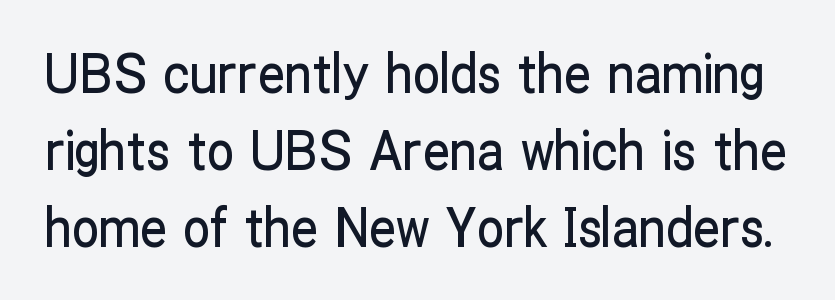
{"serif": "no", "italic": "no", "width": "condensed", "stroke_contrast": "low", "x_height": "medium", "monospaced": "no", "underline": "no", "line_spacing": "normal", "line_spacing_ratio": 1.43, "letter_spacing": "normal", "letter_spacing_em": 0.0, "glyph_px": 54}
